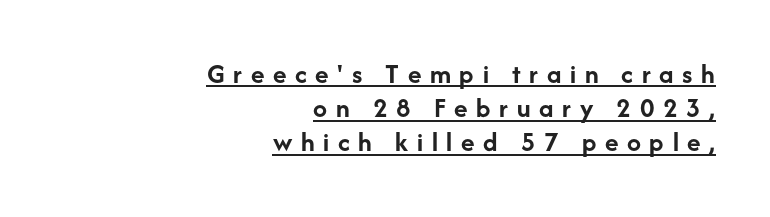
Q: Is the text bold? A: Yes.
Q: Is the text italic (slanted)? A: No, it is upright.
Q: Is the typeface a serif or a sans-serif typeface? A: Sans-serif.
Q: Is the text underlined? A: Yes.
Q: How is the paragraph aligned? A: Right-aligned.
Q: Is the spacing between letters normal or unusually wide? A: Unusually wide.
Q: Width (condensed, normal, or wide)? A: Normal.
Q: Stroke contrast? A: Low.
Q: x-height? A: Medium.
Q: Monospaced? A: No.
